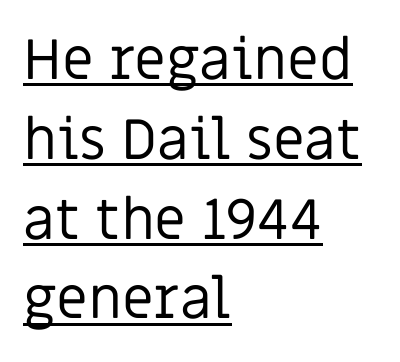
{"serif": "no", "italic": "no", "bold": "no", "weight": "regular", "width": "normal", "stroke_contrast": "low", "x_height": "large", "monospaced": "no", "underline": "yes", "align": "left", "line_spacing": "normal", "line_spacing_ratio": 1.4, "letter_spacing": "normal", "letter_spacing_em": 0.0, "glyph_px": 57}
